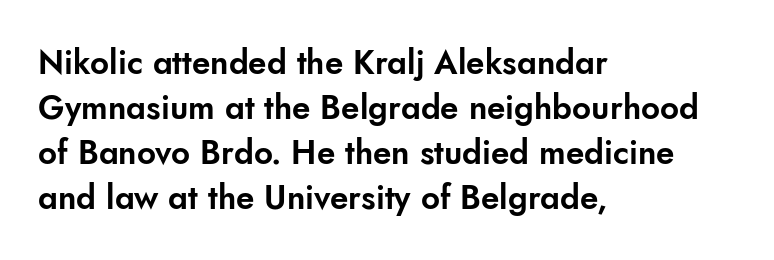
Q: Is the text italic (slanted)? A: No, it is upright.
Q: Is the typeface a serif or a sans-serif typeface? A: Sans-serif.
Q: Is the text underlined? A: No.
Q: How is the paragraph aligned? A: Left-aligned.
Q: Is the spacing between letters normal or unusually wide? A: Normal.
Q: Is the spacing between lines tight, normal or loose? A: Normal.
Q: Width (condensed, normal, or wide)? A: Normal.
Q: Stroke contrast? A: Low.
Q: x-height? A: Small.
Q: Monospaced? A: No.
